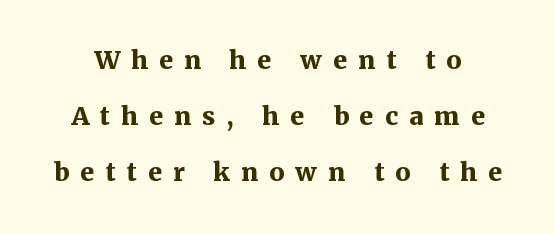
Anything drawn beneath the words? Only blank space. Weight check: bold — yes, fully. The gaps between neighbouring characters are conspicuously large. Horizontal bands of white between lines are thick stripes. Every stem runs plumb, perpendicular to the baseline.
